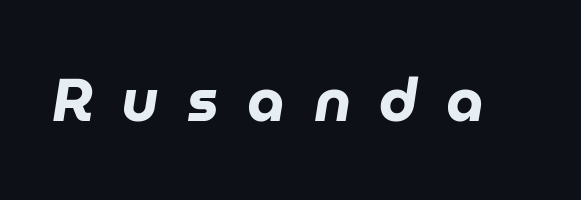
{"italic": "yes", "lean": "right", "slant_degrees": 9, "bold": "yes", "weight": "heavy", "width": "normal", "stroke_contrast": "low", "x_height": "medium", "monospaced": "no", "underline": "no", "letter_spacing": "wide", "letter_spacing_em": 0.47, "glyph_px": 60}
